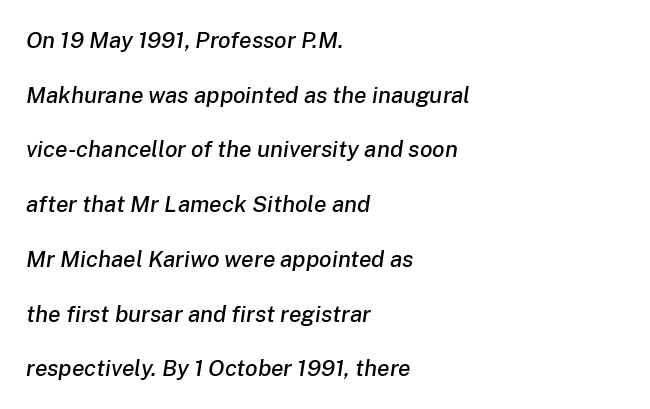
The image shows 23 px text type, italic (leaning right); set left-aligned, loose line spacing (2.38x), normal letter spacing, not underlined.
